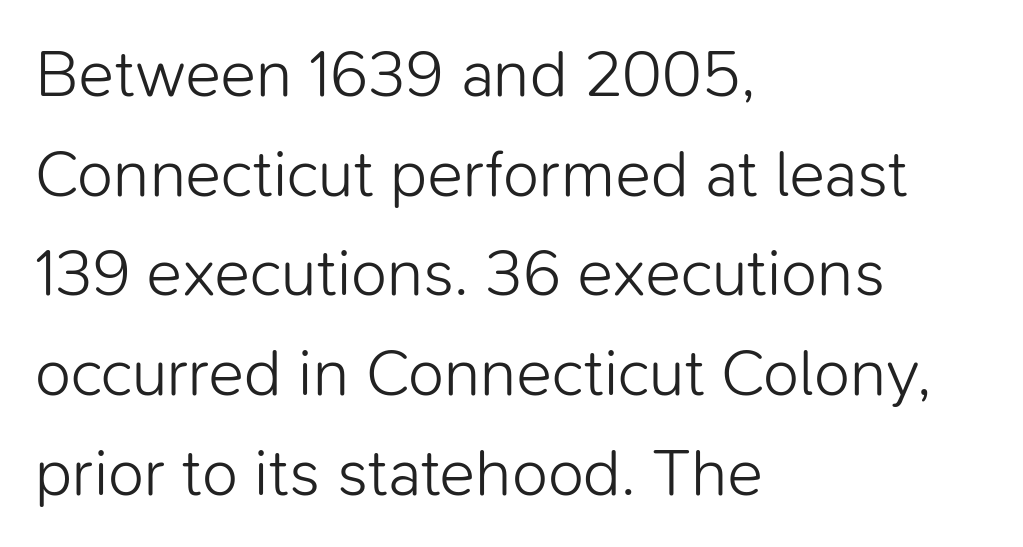
Q: Is the text bold? A: No.
Q: Is the text italic (slanted)? A: No, it is upright.
Q: Is the typeface a serif or a sans-serif typeface? A: Sans-serif.
Q: Is the text underlined? A: No.
Q: How is the paragraph aligned? A: Left-aligned.
Q: Is the spacing between letters normal or unusually wide? A: Normal.
Q: Is the spacing between lines tight, normal or loose? A: Normal.
Q: Width (condensed, normal, or wide)? A: Normal.
Q: Stroke contrast? A: Low.
Q: x-height? A: Medium.
Q: Monospaced? A: No.
